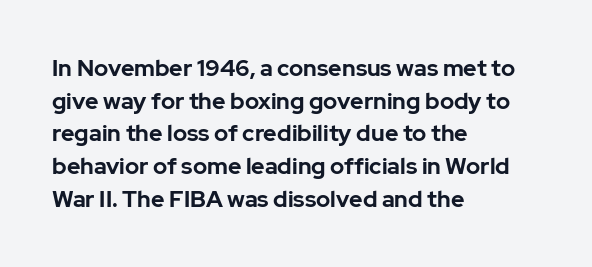
Here the glyphs are tracked normally, forming tight word shapes. One-word summary of the alignment: left. In terms of posture, this sample is upright. Notice how thick the strokes are: this is what a full bold looks like. The lines sit at an ordinary, default distance from one another.
